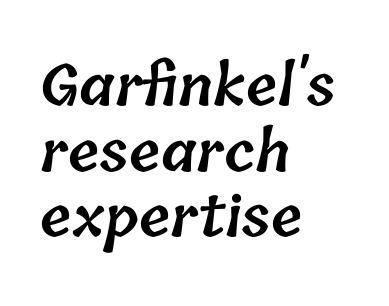
Q: Is the text bold? A: Semi-bold.
Q: Is the text underlined? A: No.
Q: How is the paragraph aligned? A: Left-aligned.
Q: Is the spacing between letters normal or unusually wide? A: Normal.
Q: Is the spacing between lines tight, normal or loose? A: Tight.
Q: Width (condensed, normal, or wide)? A: Normal.
Q: Stroke contrast? A: Low.
Q: x-height? A: Medium.
Q: Monospaced? A: No.
